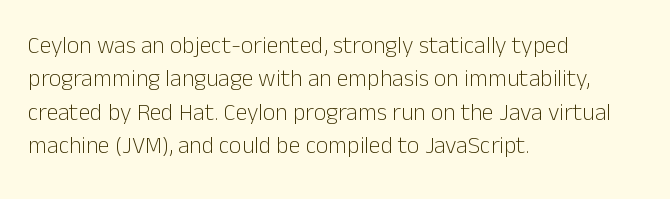
The letterforms sit at book weight or below. Posture: straight, roman, zero tilt. Tracking value appears to be zero — textbook default spacing. The passage shown stacks its lines at a standard gap. Is the block centered? No — it sits flush against the left margin. The foot of each line stays bare and open.
